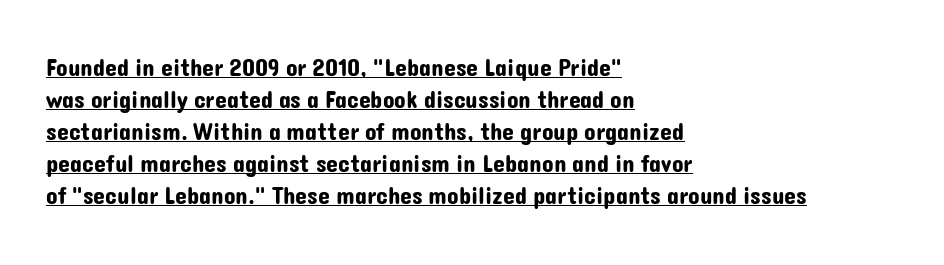
The image shows 24 px text type, upright; set left-aligned, normal line spacing (1.33x), normal letter spacing, underlined.
